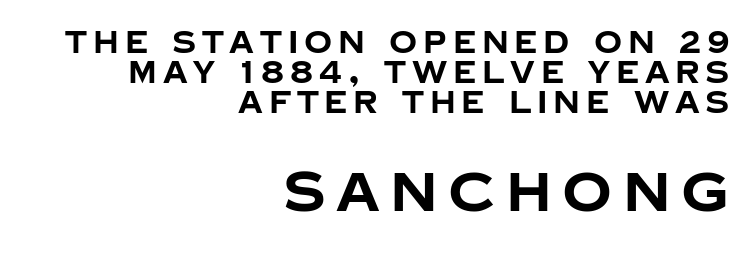
The image shows 55 px bold sans-serif type, upright; set right-aligned, tight line spacing (0.96x), not underlined; the second (bottom) block is 1.77x larger; low stroke contrast and a large x-height.
